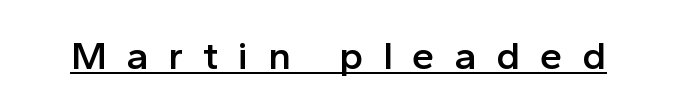
The image shows 40 px semibold sans-serif type, upright; set unusually wide letter spacing (+0.49 em), underlined; a medium x-height.
